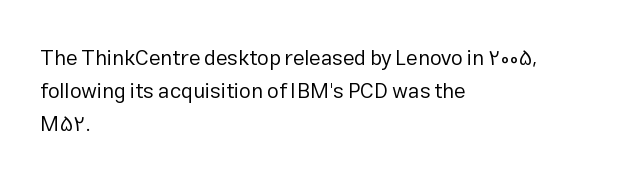
The face looks like a standard text weight, possibly lighter. Short and long lines alike share a common starting point at left. Vertically, the passage feels balanced, rows spaced as you'd expect. A bare baseline throughout the passage. Here the glyphs are tracked normally, forming tight word shapes.
